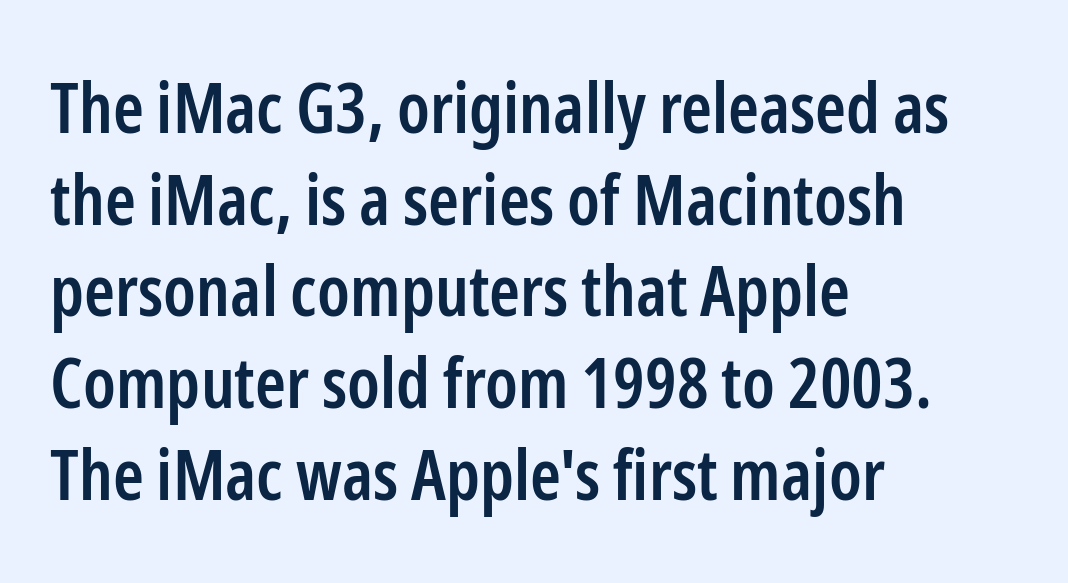
The image shows 70 px semibold, condensed sans-serif type, upright; set left-aligned, normal line spacing (1.31x), normal letter spacing, not underlined; low stroke contrast and a medium x-height.
